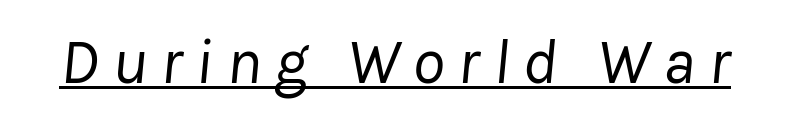
The image shows 65 px regular-weight type, italic (leaning right); set unusually wide letter spacing (+0.2 em), underlined; low stroke contrast and a medium x-height.
